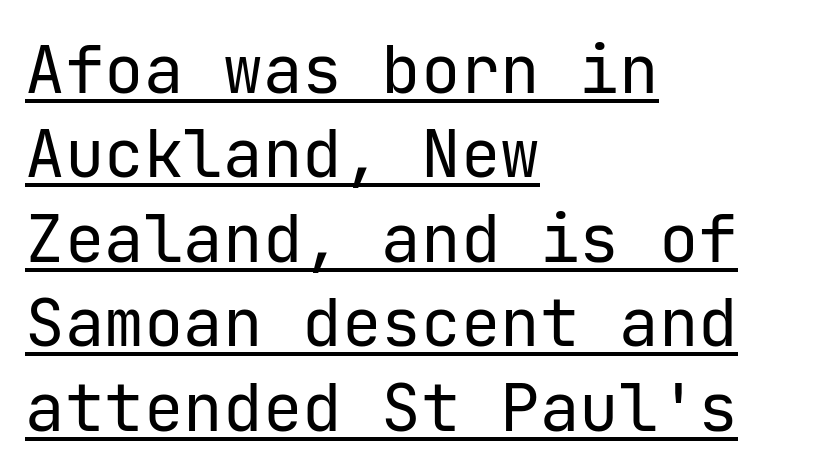
The image shows 66 px regular-weight sans-serif type, upright; set left-aligned, normal line spacing (1.28x), normal letter spacing, underlined; low stroke contrast and a medium x-height.
